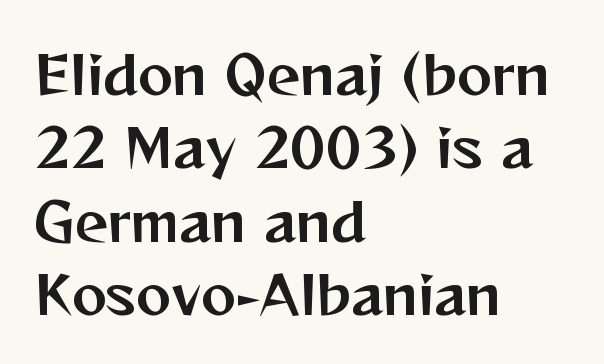
Q: Is the text italic (slanted)? A: No, it is upright.
Q: Is the typeface a serif or a sans-serif typeface? A: Sans-serif.
Q: Is the text underlined? A: No.
Q: How is the paragraph aligned? A: Left-aligned.
Q: Is the spacing between letters normal or unusually wide? A: Normal.
Q: Is the spacing between lines tight, normal or loose? A: Normal.
Q: Width (condensed, normal, or wide)? A: Normal.
Q: Stroke contrast? A: Medium.
Q: x-height? A: Medium.
Q: Monospaced? A: No.
